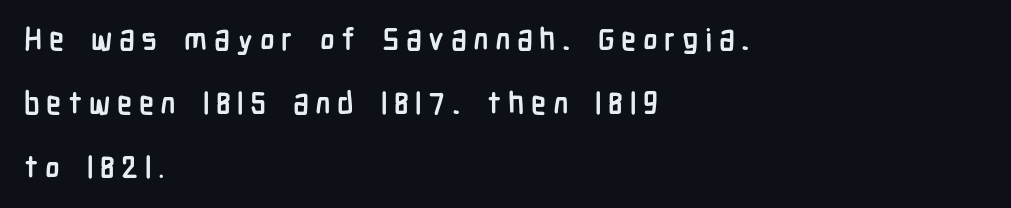
The image shows 31 px semibold, condensed sans-serif type, upright; set left-aligned, loose line spacing (2.06x), unusually wide letter spacing (+0.21 em), not underlined; low stroke contrast and a medium x-height.
